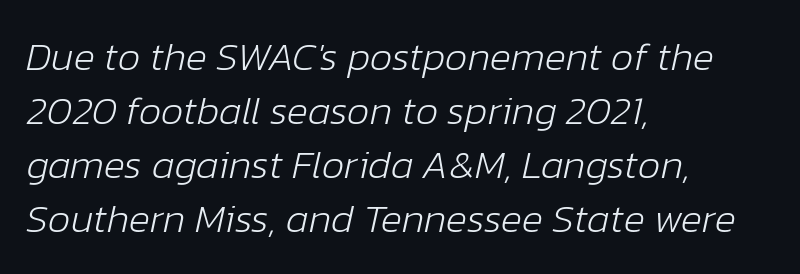
{"italic": "yes", "lean": "right", "slant_degrees": 12, "bold": "no", "weight": "light", "width": "normal", "stroke_contrast": "low", "x_height": "medium", "monospaced": "no", "underline": "no", "align": "left", "line_spacing": "normal", "line_spacing_ratio": 1.35, "letter_spacing": "normal", "letter_spacing_em": 0.0, "glyph_px": 40}
